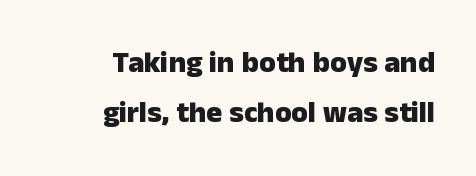
The face used here is a sans, in the tradition of grotesques and geometrics. The font is running at its bold setting. Compared with typical paragraphs, the rows here are spaced about the same. A bare baseline throughout the passage.
